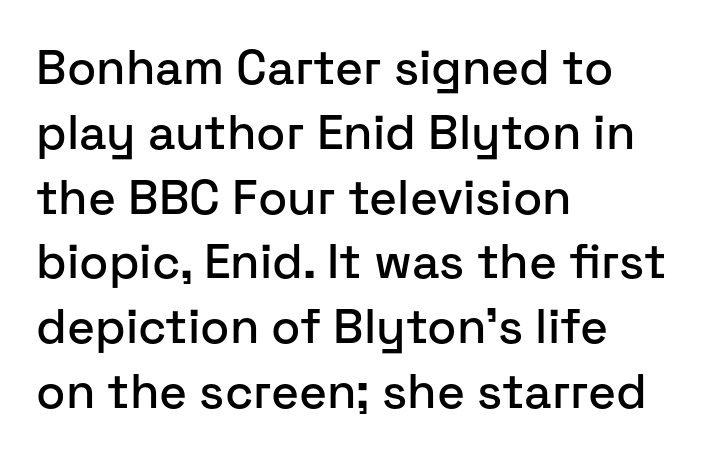
The image shows 48 px sans-serif type, upright; set left-aligned, normal line spacing (1.35x), normal letter spacing, not underlined; low stroke contrast and a medium x-height.
